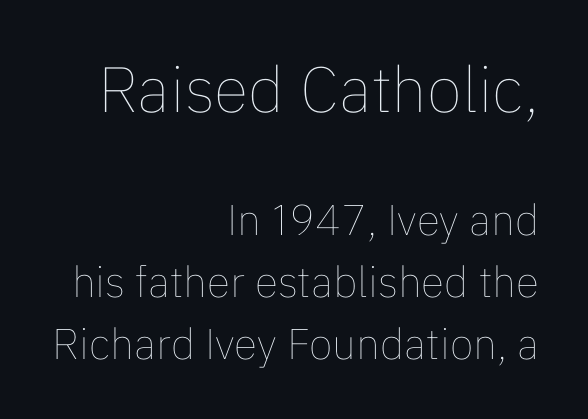
Q: Is the text bold? A: No.
Q: Is the text italic (slanted)? A: No, it is upright.
Q: Is the text underlined? A: No.
Q: How is the paragraph aligned? A: Right-aligned.
Q: Is the spacing between letters normal or unusually wide? A: Normal.
Q: Is the spacing between lines tight, normal or loose? A: Normal.
Q: Which block of text is set in a larger size, the first (top) or the second (bottom)? A: The first (top) one.
Q: Width (condensed, normal, or wide)? A: Normal.
Q: Stroke contrast? A: Low.
Q: x-height? A: Medium.
Q: Monospaced? A: No.
